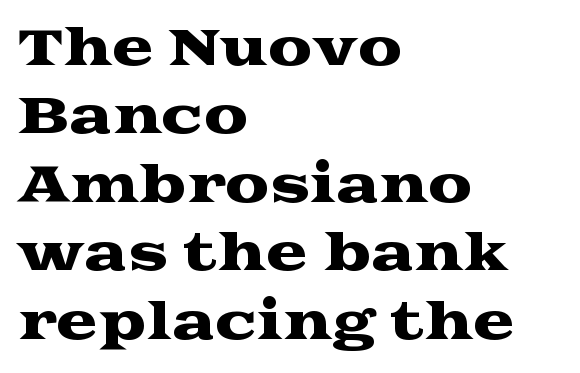
Interline gaps are of average width in this sample. If you drew a ruler down the left edge, every line would touch it. The tracking reads as untouched default to a designer's eye. The specimen omits any rule beneath the text block's lines. When letters stand straight like this, we call the style roman or upright. This sample has the flowing, uneven cadence of proportional lettering.
